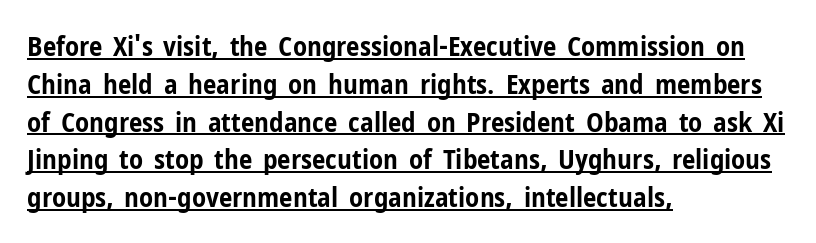
{"italic": "no", "bold": "yes", "underline": "yes", "align": "left", "line_spacing": "normal", "line_spacing_ratio": 1.4, "letter_spacing": "normal", "letter_spacing_em": 0.0, "glyph_px": 27}
